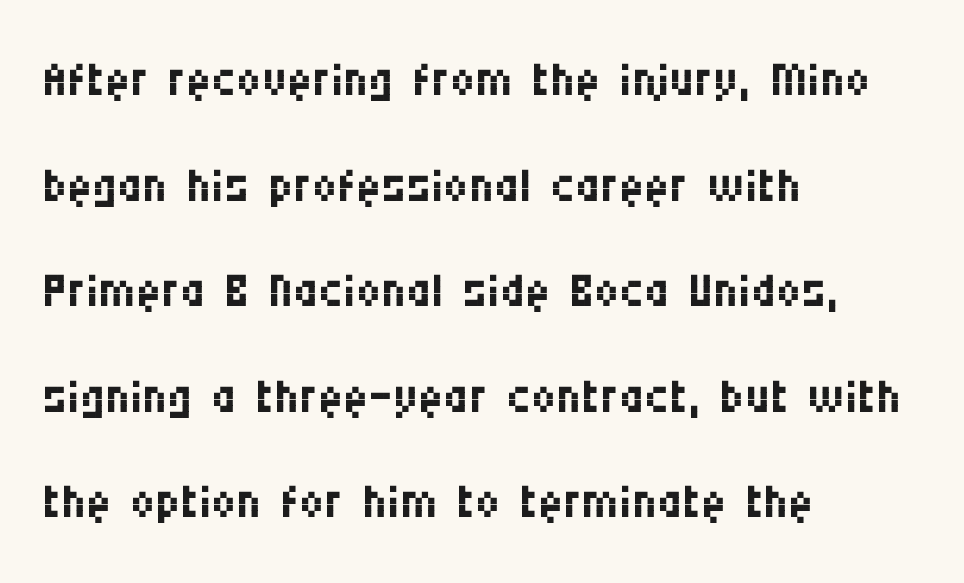
{"serif": "no", "italic": "no", "bold": "no", "weight": "regular", "width": "condensed", "stroke_contrast": "medium", "x_height": "large", "monospaced": "no", "underline": "no", "align": "left", "line_spacing": "normal", "line_spacing_ratio": 1.53, "letter_spacing": "normal", "letter_spacing_em": 0.0, "glyph_px": 69}
